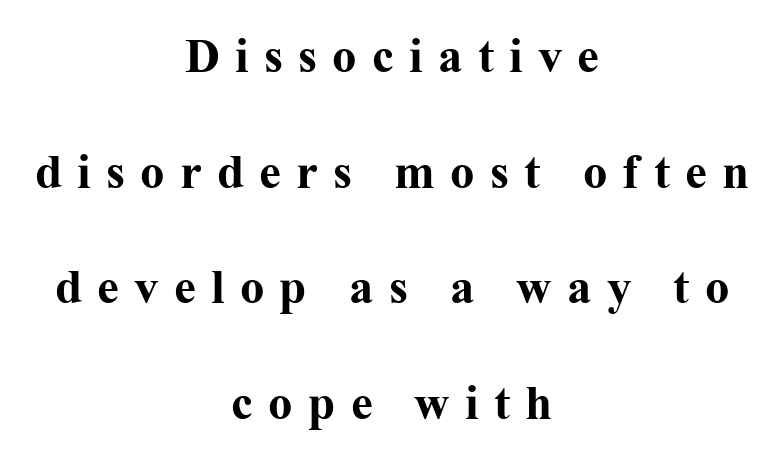
The image shows 49 px bold serif type, upright; set centered, loose line spacing (2.36x), unusually wide letter spacing (+0.31 em), not underlined; medium stroke contrast and a medium x-height.
